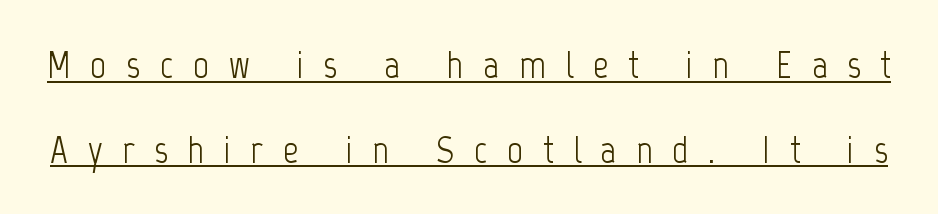
Q: Is the text bold? A: No.
Q: Is the text italic (slanted)? A: No, it is upright.
Q: Is the typeface a serif or a sans-serif typeface? A: Sans-serif.
Q: Is the text underlined? A: Yes.
Q: Is the spacing between letters normal or unusually wide? A: Unusually wide.
Q: Is the spacing between lines tight, normal or loose? A: Loose.
Q: Width (condensed, normal, or wide)? A: Condensed.
Q: Stroke contrast? A: Low.
Q: x-height? A: Medium.
Q: Monospaced? A: No.
